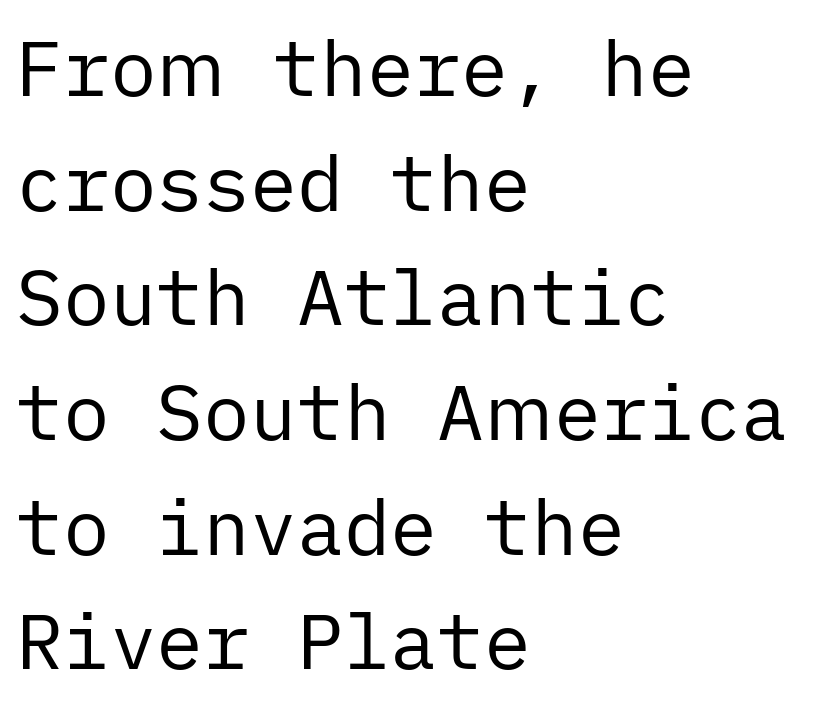
The image shows 78 px regular-weight sans-serif type, upright; set left-aligned, normal line spacing (1.47x), normal letter spacing, not underlined; low stroke contrast and a medium x-height.
